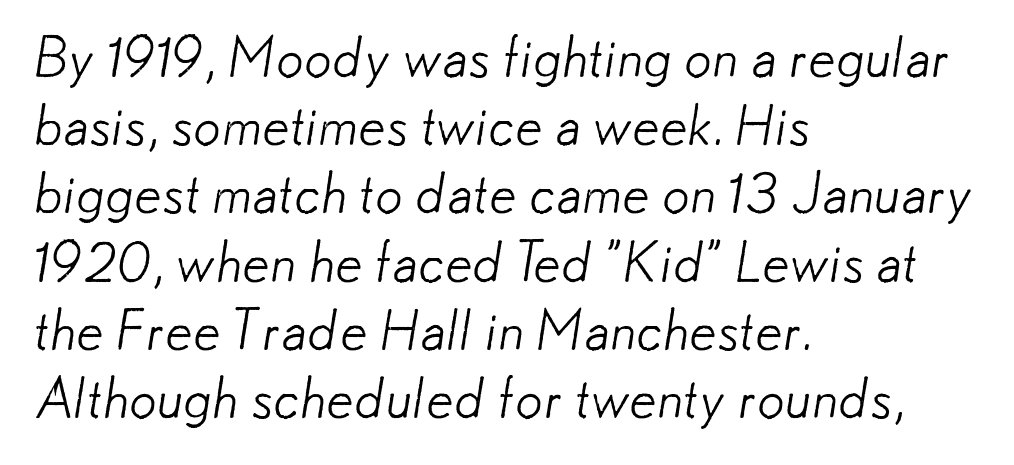
The image shows 55 px light sans-serif type; set left-aligned, line spacing 1.24x, normal letter spacing, not underlined; low stroke contrast and a small x-height.
